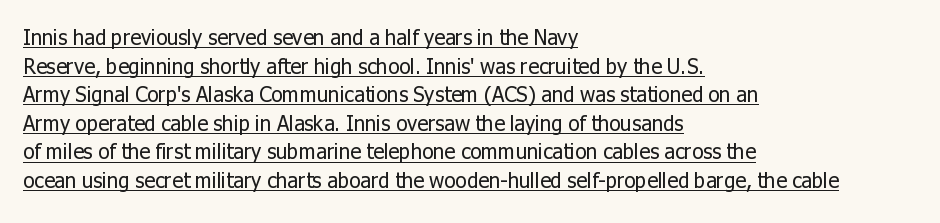
The image shows 21 px text type, upright; set left-aligned, normal line spacing (1.36x), normal letter spacing, underlined.
